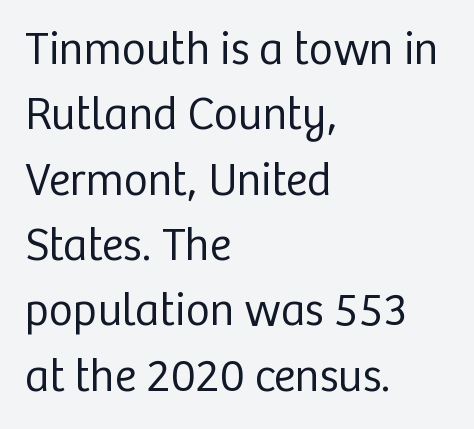
The rendering keeps characters at their native spacing. These lines sit exactly where default settings would place them. Note the varied advance widths — an 'i' is clearly narrower than an 'm'. A student would call this left alignment; a typographer would say flush left, rag right.
